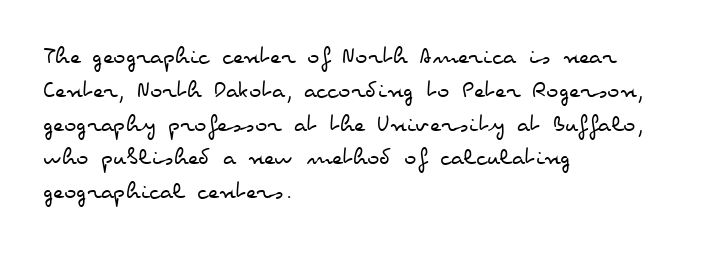
{"italic": "no", "bold": "no", "underline": "no", "align": "left", "line_spacing": "normal", "line_spacing_ratio": 1.3, "letter_spacing": "normal", "letter_spacing_em": 0.0, "glyph_px": 26}
